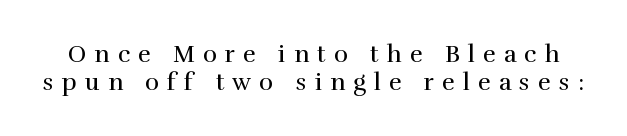
Q: Is the text bold? A: No.
Q: Is the text italic (slanted)? A: No, it is upright.
Q: Is the text underlined? A: No.
Q: Is the spacing between letters normal or unusually wide? A: Unusually wide.
